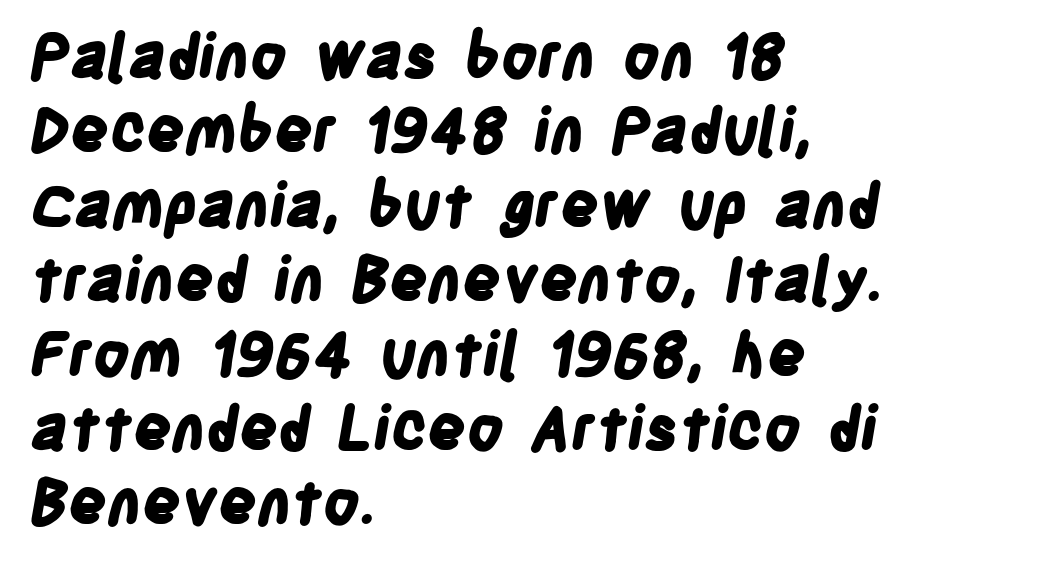
{"serif": "no", "bold": "yes", "weight": "bold", "width": "condensed", "stroke_contrast": "low", "x_height": "large", "monospaced": "no", "underline": "no", "align": "left", "line_spacing_ratio": 1.24, "letter_spacing": "normal", "letter_spacing_em": 0.0, "glyph_px": 60}
